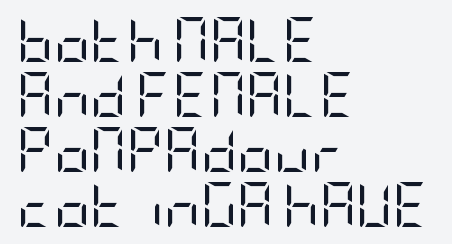
The image shows 45 px regular-weight, condensed sans-serif type, upright; set left-aligned, line spacing 1.22x, normal letter spacing, not underlined; low stroke contrast and a large x-height.
